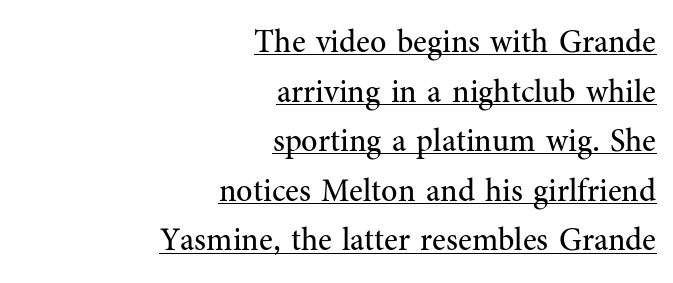
{"serif": "yes", "italic": "no", "bold": "no", "weight": "regular", "width": "normal", "stroke_contrast": "medium", "x_height": "medium", "monospaced": "no", "underline": "yes", "align": "right", "line_spacing": "normal", "line_spacing_ratio": 1.55, "letter_spacing": "normal", "letter_spacing_em": 0.0, "glyph_px": 32}
